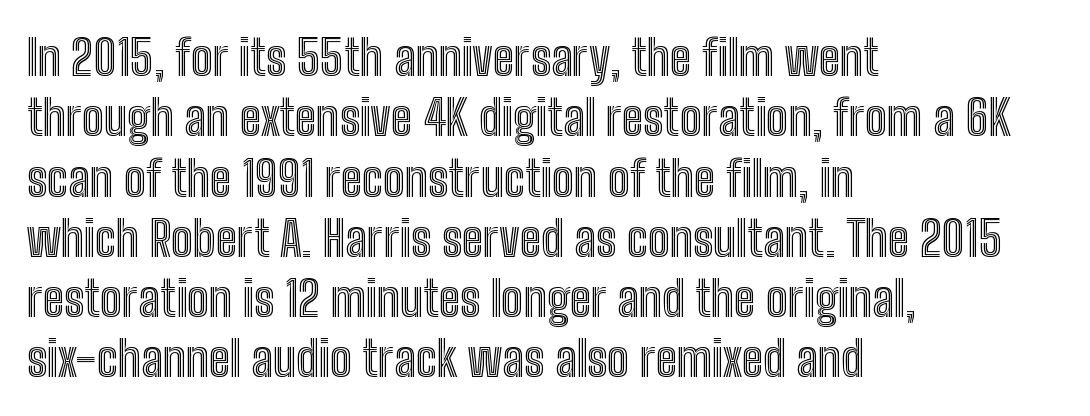
{"italic": "no", "width": "condensed", "x_height": "medium", "monospaced": "no", "underline": "no", "align": "left", "line_spacing_ratio": 1.23, "letter_spacing": "normal", "letter_spacing_em": 0.0, "glyph_px": 49}
